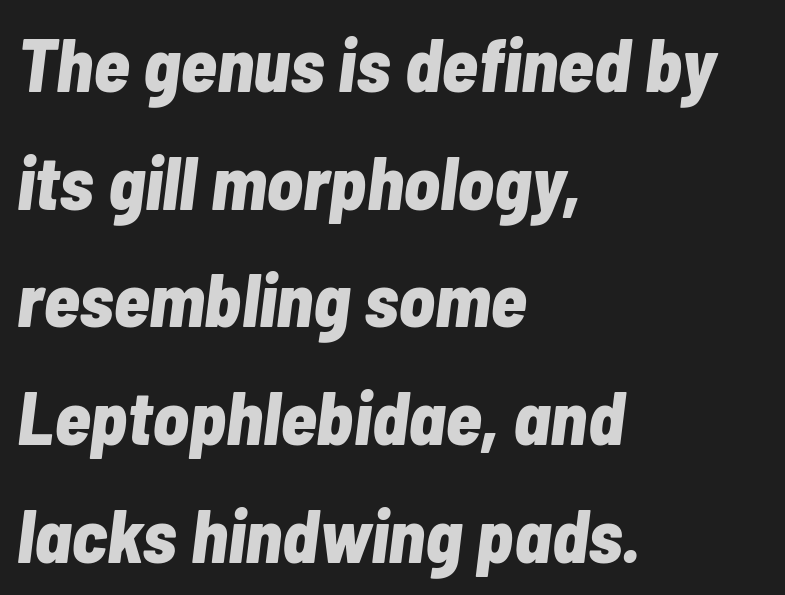
The passage shown has conventional tracking throughout. The ragged edge is on the right, which tells us the setting is flush left. Looks like regular typesetting: each glyph gets only the width it needs. Its strokes are broad and dark, the hallmark of bold type. In terms of posture, this sample is oblique.
